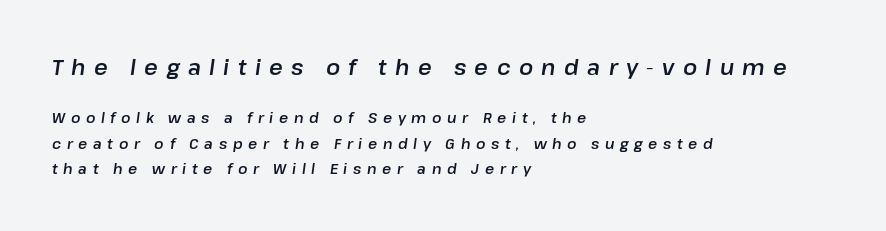
{"italic": "yes", "lean": "right", "slant_degrees": 8, "underline": "no", "align": "left", "line_spacing_ratio": 1.85, "letter_spacing": "wide", "letter_spacing_em": 0.4, "larger_block": "first", "size_ratio": 1.5, "glyph_px": 21}
